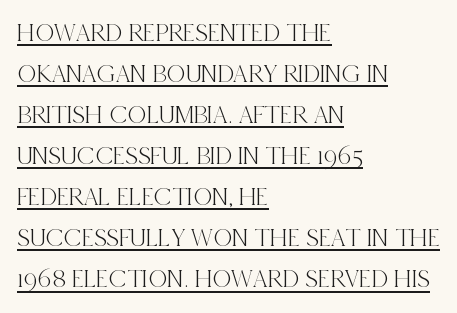
Q: Is the text italic (slanted)? A: No, it is upright.
Q: Is the text underlined? A: Yes.
Q: How is the paragraph aligned? A: Left-aligned.
Q: Is the spacing between letters normal or unusually wide? A: Normal.
Q: Is the spacing between lines tight, normal or loose? A: Normal.
